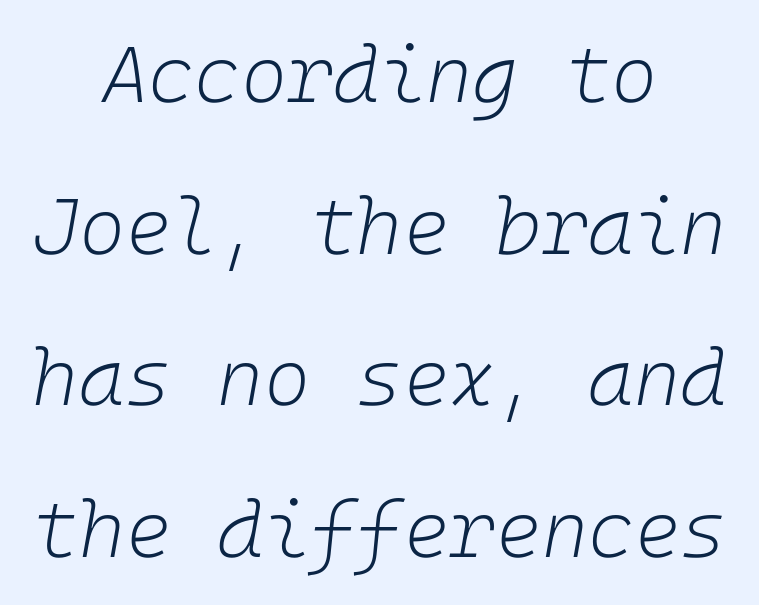
The image shows 79 px light type, italic (leaning right); set centered, loose line spacing (1.92x), normal letter spacing, not underlined; low stroke contrast and a medium x-height.
